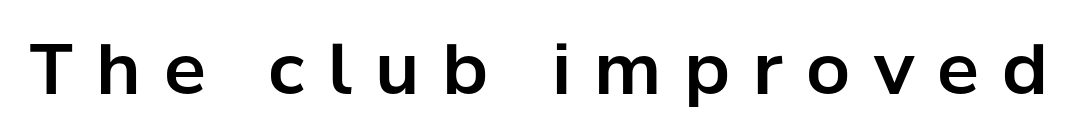
Q: Is the text italic (slanted)? A: No, it is upright.
Q: Is the typeface a serif or a sans-serif typeface? A: Sans-serif.
Q: Is the text underlined? A: No.
Q: Is the spacing between letters normal or unusually wide? A: Unusually wide.
Q: Width (condensed, normal, or wide)? A: Normal.
Q: Stroke contrast? A: Low.
Q: x-height? A: Medium.
Q: Monospaced? A: No.
